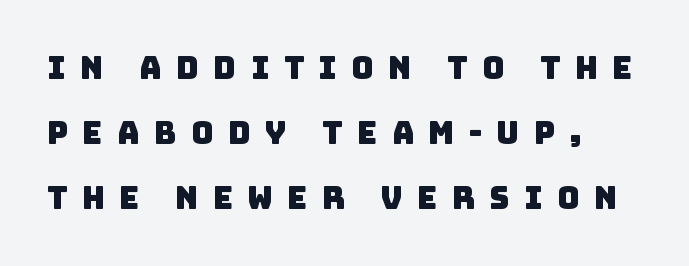
The passage is arranged the way most books set body copy — flush left. The letterforms stand isolated, each surrounded by extra space. The vertical gap from one line to the next is large. This rendering features lettering with no underline. These lines are rendered in a variable-pitch font.
